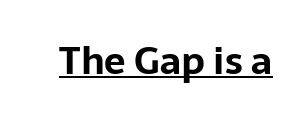
Quick note: underline on. Nope, not italic — everything's standing straight. Think of a printed novel: that variable character pitch is what you see here. Tracking value appears to be zero — textbook default spacing. Weight check: bold — yes, fully. Classification — sans serif.
